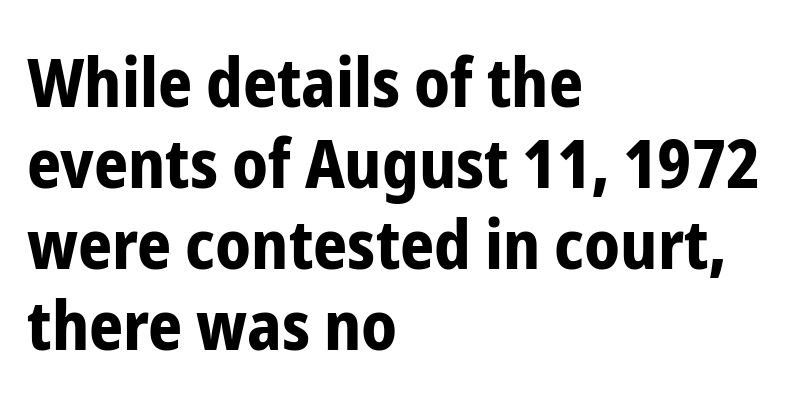
Q: Is the text bold? A: Yes.
Q: Is the text italic (slanted)? A: No, it is upright.
Q: Is the typeface a serif or a sans-serif typeface? A: Sans-serif.
Q: Is the text underlined? A: No.
Q: How is the paragraph aligned? A: Left-aligned.
Q: Is the spacing between letters normal or unusually wide? A: Normal.
Q: Width (condensed, normal, or wide)? A: Condensed.
Q: Stroke contrast? A: Low.
Q: x-height? A: Medium.
Q: Monospaced? A: No.
